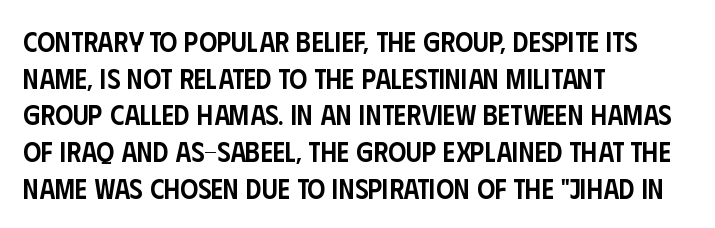
The typeface chosen for these lines omits serifs. Posture: upright roman. If you drew a ruler down the left edge, every line would touch it. Bold? Not quite — semibold, heavier than regular but stopping short.
